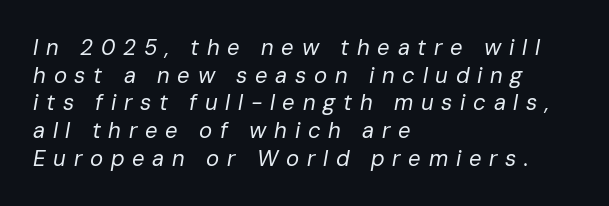
{"italic": "yes", "lean": "right", "slant_degrees": 10, "bold": "no", "underline": "no", "align": "left", "line_spacing": "normal", "line_spacing_ratio": 1.26, "letter_spacing": "wide", "letter_spacing_em": 0.35, "glyph_px": 22}
